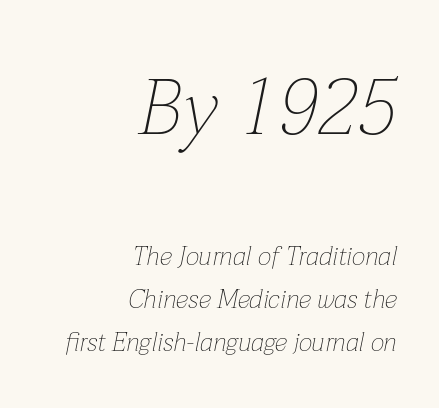
{"italic": "yes", "lean": "right", "slant_degrees": 12, "bold": "no", "weight": "thin", "width": "normal", "stroke_contrast": "low", "x_height": "medium", "monospaced": "no", "underline": "no", "align": "right", "line_spacing": "normal", "line_spacing_ratio": 1.66, "letter_spacing": "normal", "letter_spacing_em": 0.0, "larger_block": "first", "size_ratio": 3.0, "glyph_px": 78}
